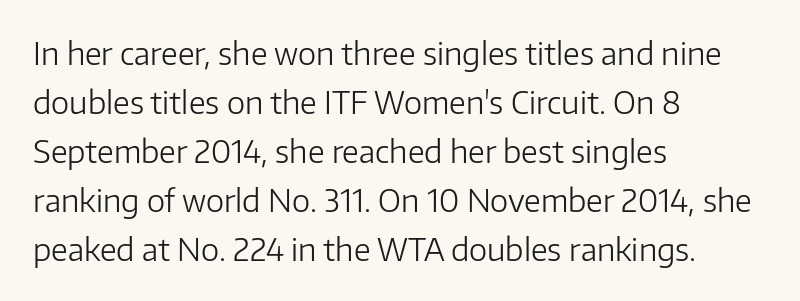
The text block is weighted toward the left margin, trailing off unevenly rightward. Baseline-to-baseline distance is the conventional proportion of letter height. In terms of posture, this sample is upright. Do the characters align in a grid? No, the font is proportional.
